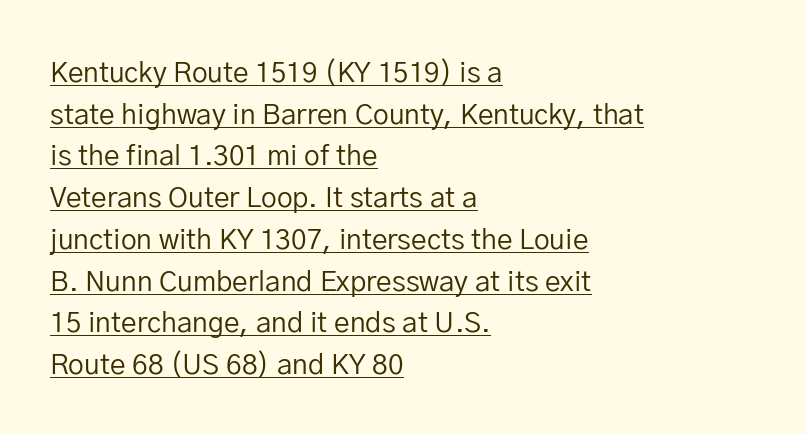
{"serif": "no", "italic": "no", "bold": "no", "weight": "regular", "width": "normal", "stroke_contrast": "low", "x_height": "medium", "monospaced": "no", "underline": "yes", "align": "left", "line_spacing": "normal", "line_spacing_ratio": 1.49, "letter_spacing": "normal", "letter_spacing_em": 0.0, "glyph_px": 28}
